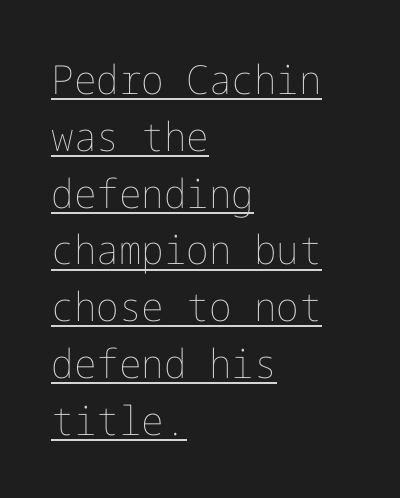
{"italic": "no", "bold": "no", "weight": "thin", "width": "normal", "stroke_contrast": "low", "x_height": "medium", "underline": "yes", "align": "left", "line_spacing": "normal", "line_spacing_ratio": 1.42, "letter_spacing": "normal", "letter_spacing_em": 0.0, "glyph_px": 40}
